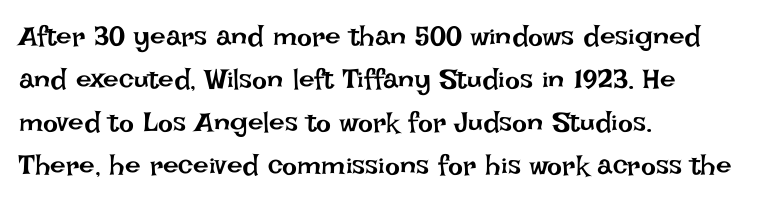
Q: Is the text bold? A: No.
Q: Is the text italic (slanted)? A: No, it is upright.
Q: Is the text underlined? A: No.
Q: How is the paragraph aligned? A: Left-aligned.
Q: Is the spacing between letters normal or unusually wide? A: Normal.
Q: Is the spacing between lines tight, normal or loose? A: Normal.
Q: Width (condensed, normal, or wide)? A: Normal.
Q: Stroke contrast? A: Low.
Q: x-height? A: Large.
Q: Monospaced? A: No.
